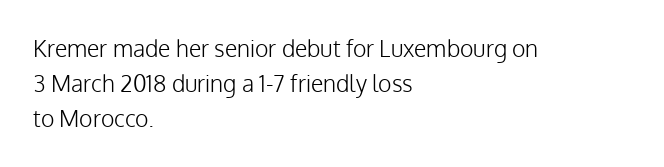
The image shows 23 px text type, upright; set left-aligned, normal line spacing (1.53x), normal letter spacing, not underlined.
